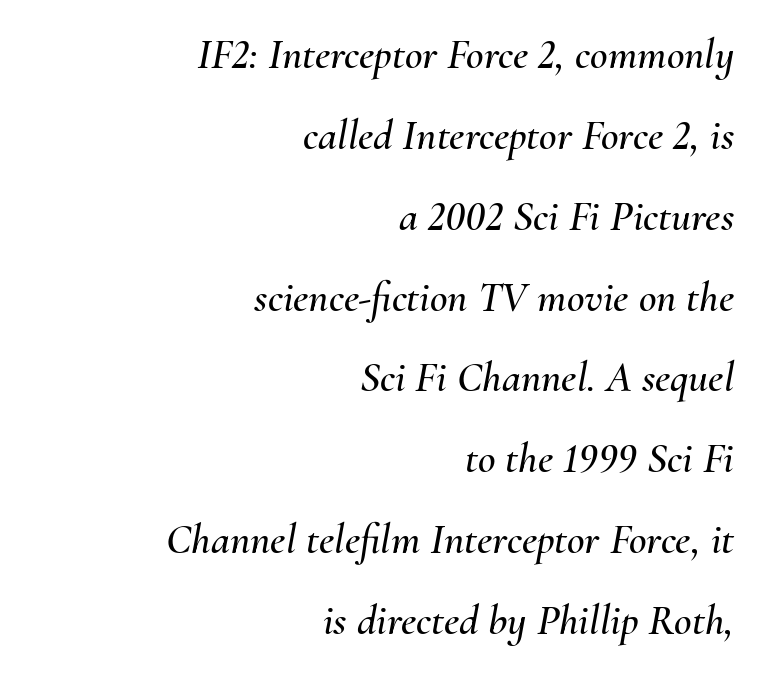
The image shows 43 px text type, italic (leaning right); set right-aligned, line spacing 1.88x, normal letter spacing, not underlined; medium stroke contrast and a small x-height.
